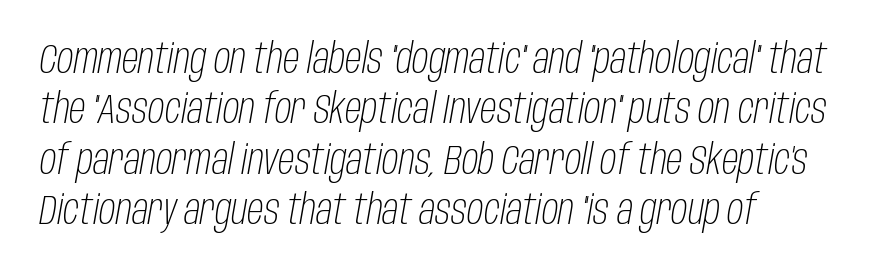
{"italic": "yes", "lean": "right", "slant_degrees": 10, "bold": "no", "weight": "light", "width": "condensed", "stroke_contrast": "low", "x_height": "large", "monospaced": "no", "underline": "no", "align": "left", "line_spacing_ratio": 1.23, "letter_spacing": "normal", "letter_spacing_em": 0.0, "glyph_px": 41}
